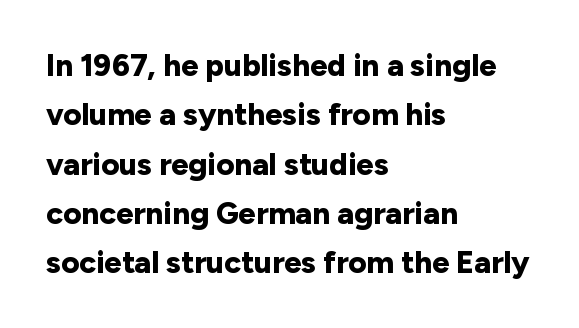
Q: Is the text bold? A: Yes.
Q: Is the text italic (slanted)? A: No, it is upright.
Q: Is the typeface a serif or a sans-serif typeface? A: Sans-serif.
Q: Is the text underlined? A: No.
Q: How is the paragraph aligned? A: Left-aligned.
Q: Is the spacing between letters normal or unusually wide? A: Normal.
Q: Is the spacing between lines tight, normal or loose? A: Normal.
Q: Width (condensed, normal, or wide)? A: Normal.
Q: Stroke contrast? A: Low.
Q: x-height? A: Medium.
Q: Monospaced? A: No.
